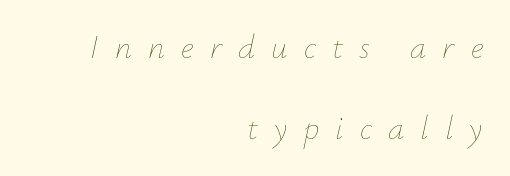
{"italic": "yes", "lean": "right", "slant_degrees": 12, "bold": "no", "weight": "thin", "width": "normal", "stroke_contrast": "low", "x_height": "small", "monospaced": "no", "underline": "no", "align": "right", "line_spacing": "loose", "line_spacing_ratio": 2.45, "letter_spacing": "wide", "letter_spacing_em": 0.49, "glyph_px": 33}
